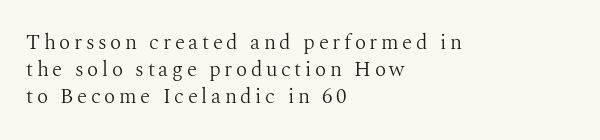
The image shows 21 px text type, upright; set left-aligned, normal line spacing (1.29x), not underlined.
